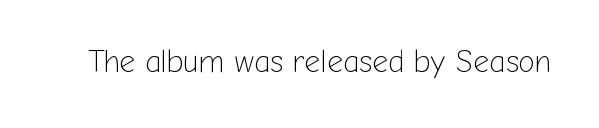
The image shows 31 px light sans-serif type, upright; set normal letter spacing, not underlined; low stroke contrast and a medium x-height.
